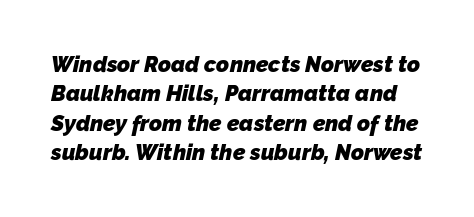
This block has exactly the height ordinary leading produces. The sample has been set heavy, in full bold. Descenders hang freely into open space. Observe the ordinary spacing: letters are neighbours, not strangers.
